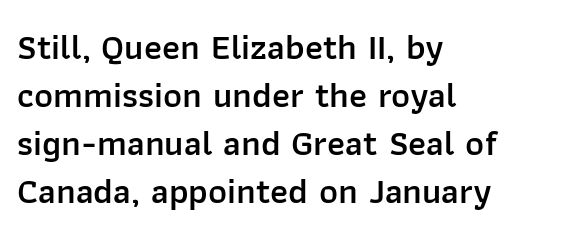
Q: Is the text bold? A: Semi-bold.
Q: Is the text italic (slanted)? A: No, it is upright.
Q: Is the typeface a serif or a sans-serif typeface? A: Sans-serif.
Q: Is the text underlined? A: No.
Q: How is the paragraph aligned? A: Left-aligned.
Q: Is the spacing between letters normal or unusually wide? A: Normal.
Q: Is the spacing between lines tight, normal or loose? A: Normal.
Q: Width (condensed, normal, or wide)? A: Normal.
Q: Stroke contrast? A: Low.
Q: x-height? A: Medium.
Q: Monospaced? A: No.
